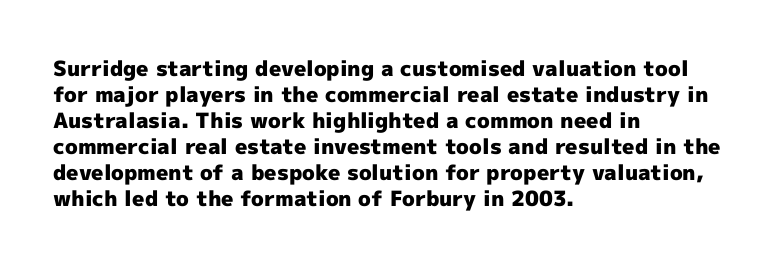
The strokes are fattened all the way to bold. Visually the block forms a straight wall on the left and a jagged coastline on the right. A typesetter would mark this as roman, not italic. The words here are not underlined.
